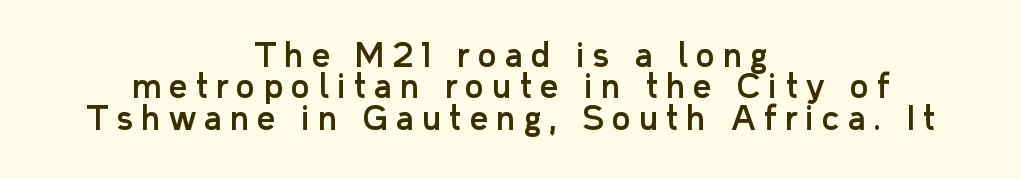
A typesetter would call this heavily tracked-out type. Designer's note — italics off, roman on. Serifs: no, the terminals of the letterforms are clean. Closely set lines give the paragraph a compact silhouette. Horizontal alignment here is central, giving a formal, balanced look.
